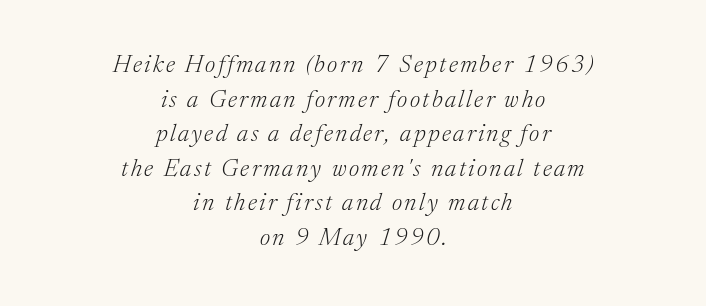
Italic: yes, the glyphs are oblique. If you measured baseline to baseline, you'd find a middling distance. Descenders hang freely into open space. The lines in this sample share a center point and differ in where they start and stop. No letter is thick-stroked: the sample isn't bold.
